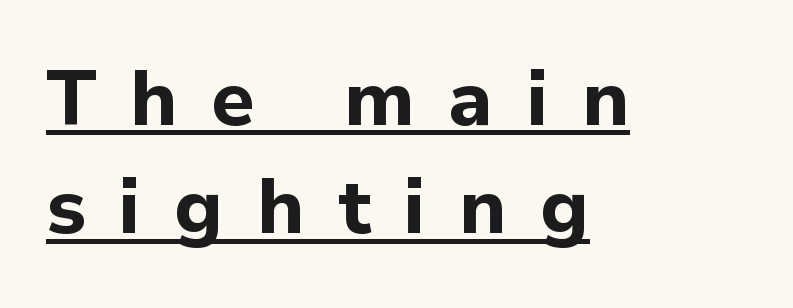
The image shows 78 px bold sans-serif type, upright; set left-aligned, normal line spacing (1.39x), unusually wide letter spacing (+0.43 em), underlined; low stroke contrast and a medium x-height.
